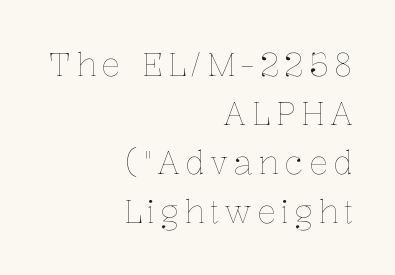
{"italic": "no", "bold": "no", "weight": "thin", "width": "normal", "stroke_contrast": "low", "x_height": "medium", "monospaced": "no", "underline": "no", "align": "right", "line_spacing": "normal", "line_spacing_ratio": 1.53, "glyph_px": 32}
